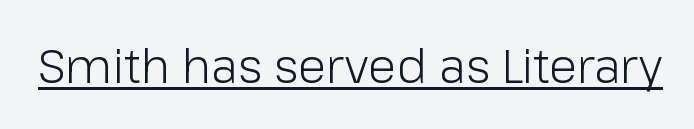
These glyphs show unthickened strokes, regular width or finer. This sample has the flowing, uneven cadence of proportional lettering. Observe the ordinary spacing: letters are neighbours, not strangers. The characters display no serif detailing; their extremities are plain. The lettering holds an erect, upright posture throughout.
